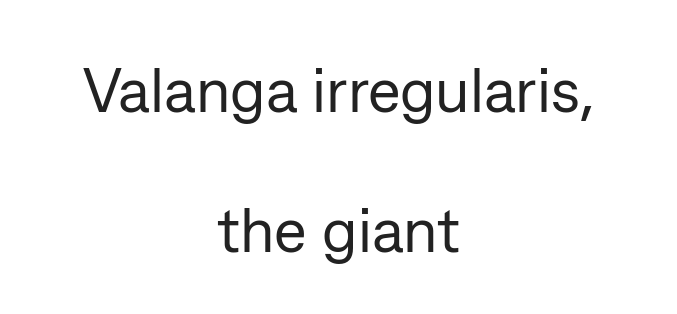
{"serif": "no", "italic": "no", "bold": "no", "weight": "regular", "width": "normal", "stroke_contrast": "low", "x_height": "medium", "monospaced": "no", "underline": "no", "align": "center", "line_spacing": "loose", "line_spacing_ratio": 2.26, "letter_spacing": "normal", "letter_spacing_em": 0.0, "glyph_px": 62}
